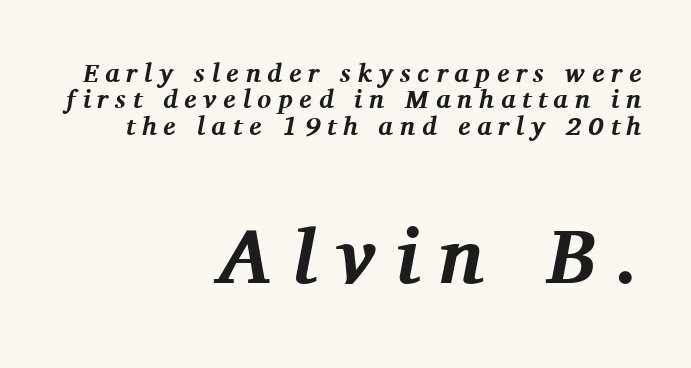
The image shows 77 px bold serif type, italic (leaning right); set right-aligned, tight line spacing (1.01x), unusually wide letter spacing (+0.26 em), not underlined; the second (bottom) block is 2.96x larger; medium stroke contrast and a medium x-height.
